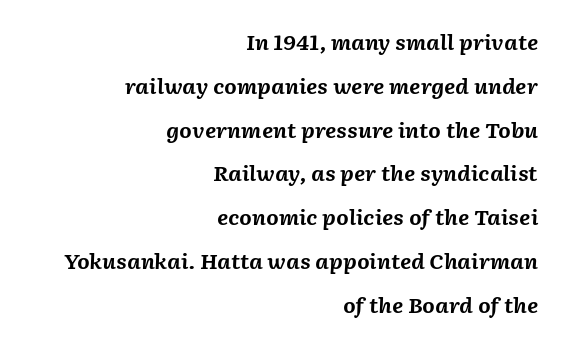
The image shows 20 px bold type, italic (leaning right); set right-aligned, loose line spacing (2.19x), normal letter spacing, not underlined.
